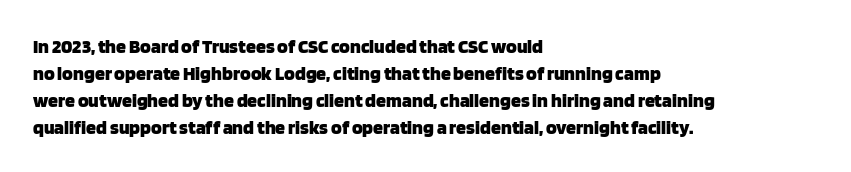
Q: Is the text bold? A: Yes.
Q: Is the text italic (slanted)? A: No, it is upright.
Q: Is the text underlined? A: No.
Q: How is the paragraph aligned? A: Left-aligned.
Q: Is the spacing between letters normal or unusually wide? A: Normal.
Q: Is the spacing between lines tight, normal or loose? A: Normal.
